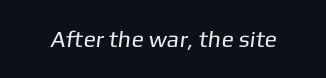
Between one letter and the next there's only the usual sliver of space. Weight: in the light-to-regular range. This rendering features lettering with no underline.
